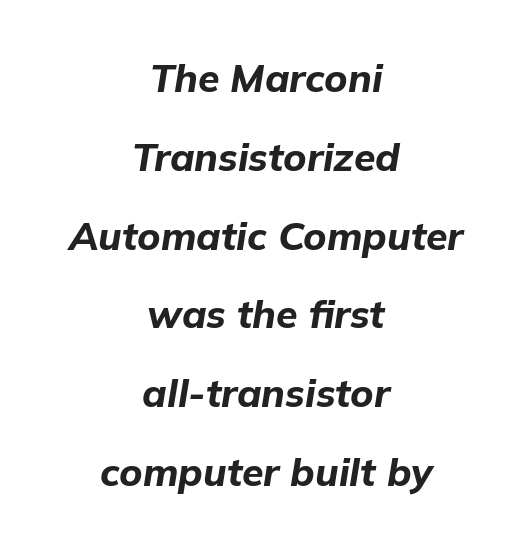
The image shows 39 px bold type, italic (leaning right); set centered, loose line spacing (2.02x), normal letter spacing, not underlined; low stroke contrast and a medium x-height.
